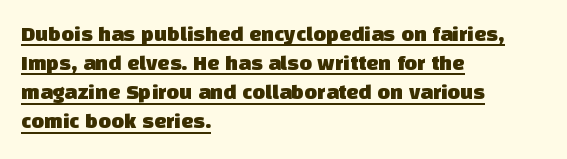
{"underline": "yes", "align": "left", "line_spacing": "normal", "line_spacing_ratio": 1.32, "letter_spacing": "normal", "letter_spacing_em": 0.0, "glyph_px": 22}
